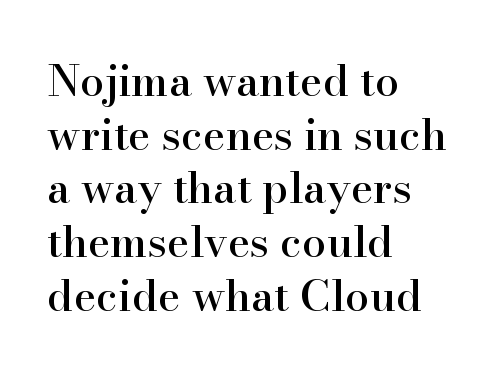
{"serif": "yes", "italic": "no", "width": "normal", "stroke_contrast": "high", "x_height": "small", "monospaced": "no", "underline": "no", "align": "left", "line_spacing": "normal", "line_spacing_ratio": 1.25, "letter_spacing": "normal", "letter_spacing_em": 0.0, "glyph_px": 43}
